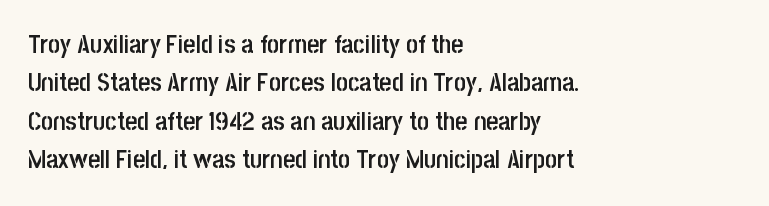
Q: Is the text bold? A: Semi-bold.
Q: Is the text italic (slanted)? A: No, it is upright.
Q: Is the text underlined? A: No.
Q: How is the paragraph aligned? A: Left-aligned.
Q: Is the spacing between letters normal or unusually wide? A: Normal.
Q: Is the spacing between lines tight, normal or loose? A: Normal.
